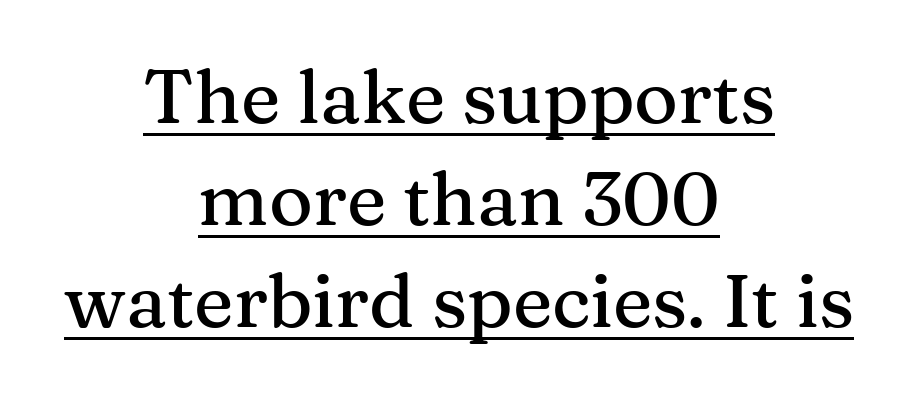
Check the space under the baseline: a stroke is drawn there. Casual observation: everything's sitting right in the middle. In terms of letterspacing, this is plain default setting. Italic: no, the glyphs are upright roman. The text was rendered using a seriffed face with decorative stroke endings. This sample has the flowing, uneven cadence of proportional lettering.
